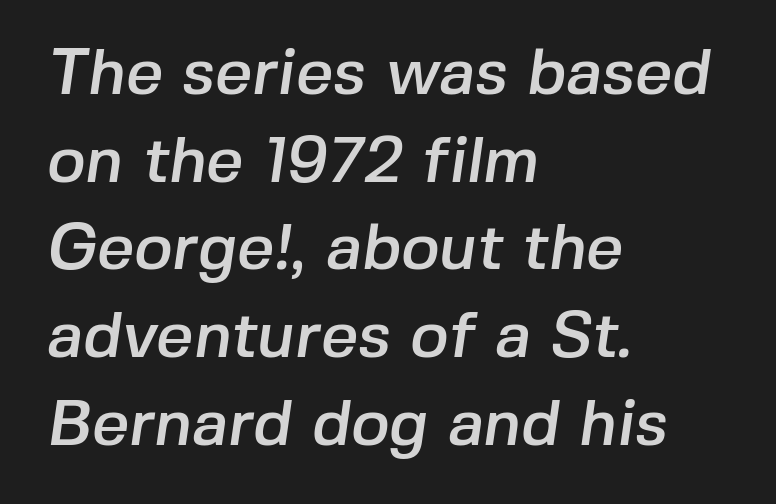
The image shows 65 px sans-serif type; set left-aligned, normal line spacing (1.35x), normal letter spacing, not underlined; low stroke contrast and a medium x-height.
